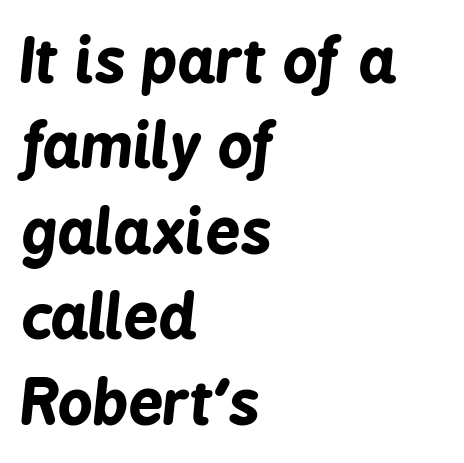
Line spacing here is normal. If you drew a ruler down the left edge, every line would touch it. Each letter keeps its own natural width here, so spacing adapts to shape. Each glyph is drawn with heavy, bold strokes.
